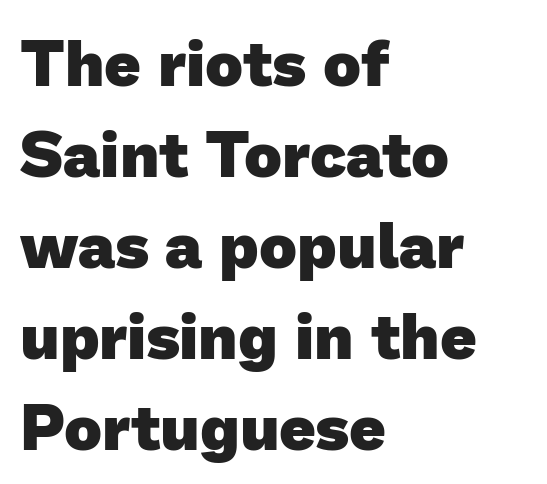
Q: Is the text bold? A: Yes.
Q: Is the typeface a serif or a sans-serif typeface? A: Sans-serif.
Q: Is the text underlined? A: No.
Q: How is the paragraph aligned? A: Left-aligned.
Q: Is the spacing between letters normal or unusually wide? A: Normal.
Q: Is the spacing between lines tight, normal or loose? A: Normal.
Q: Width (condensed, normal, or wide)? A: Normal.
Q: Stroke contrast? A: Low.
Q: x-height? A: Medium.
Q: Monospaced? A: No.
